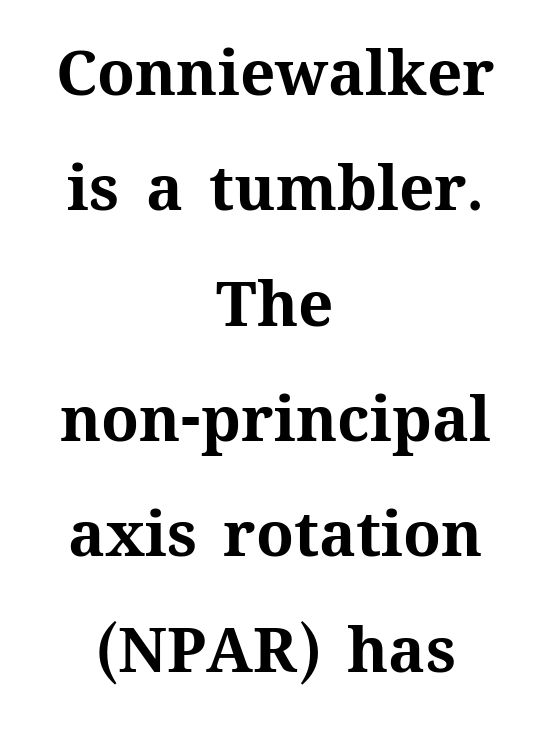
The type sits square on the baseline with zero lean. The foot of each line stays bare and open. These lines are rendered in a variable-pitch font. Strong, thick strokes mark this as bold type.
